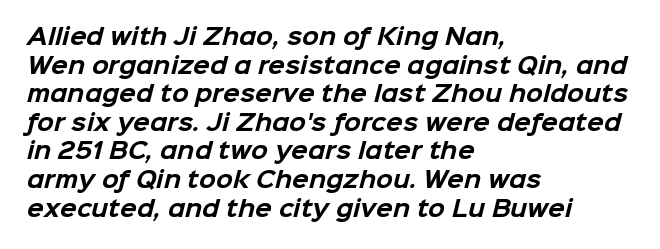
Rule under the text: the space is simply empty. Compared with typical paragraphs, the rows here are spaced about the same. Typographic density is high because the face is bold. This sample is left-justified, so line endings fall wherever the words run out.
